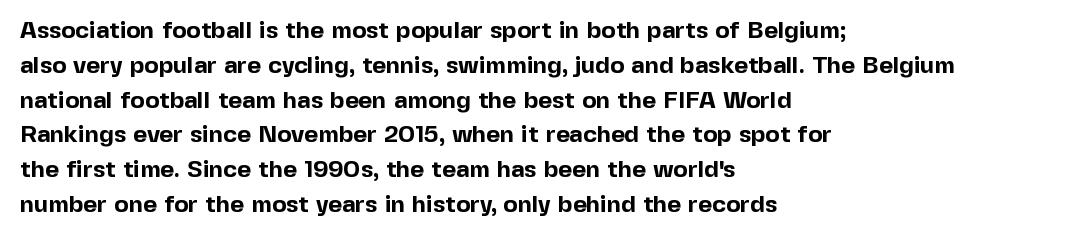
Q: Is the text bold? A: Yes.
Q: Is the text italic (slanted)? A: No, it is upright.
Q: Is the text underlined? A: No.
Q: How is the paragraph aligned? A: Left-aligned.
Q: Is the spacing between letters normal or unusually wide? A: Normal.
Q: Is the spacing between lines tight, normal or loose? A: Normal.
